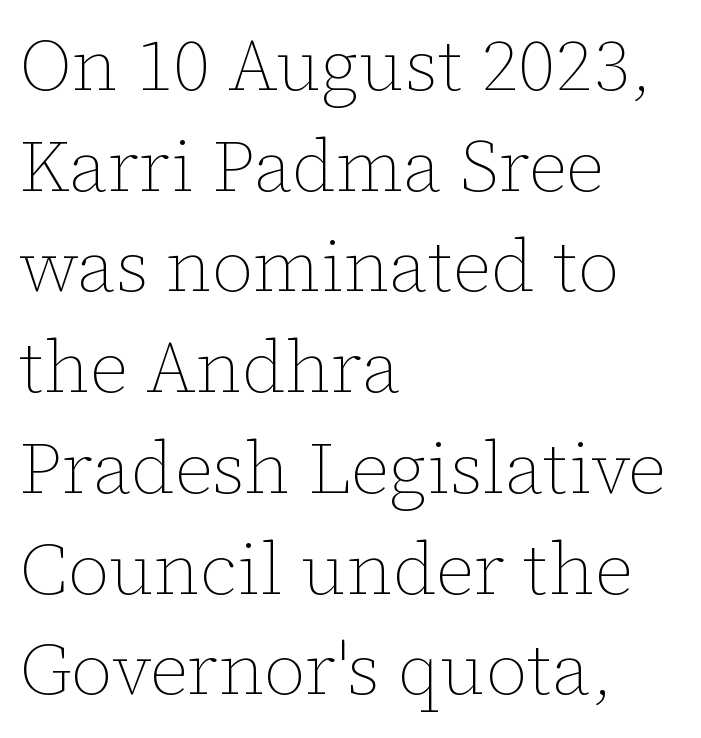
The image shows 73 px thin type, upright; set left-aligned, normal line spacing (1.38x), normal letter spacing, not underlined; low stroke contrast and a medium x-height.
